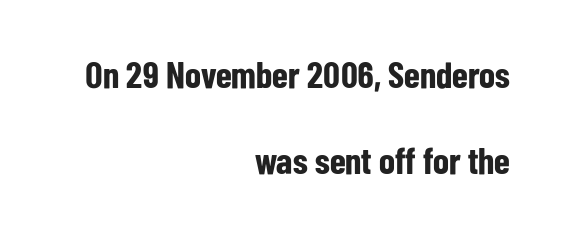
Q: Is the text bold? A: Yes.
Q: Is the text italic (slanted)? A: No, it is upright.
Q: Is the typeface a serif or a sans-serif typeface? A: Sans-serif.
Q: Is the text underlined? A: No.
Q: How is the paragraph aligned? A: Right-aligned.
Q: Is the spacing between letters normal or unusually wide? A: Normal.
Q: Is the spacing between lines tight, normal or loose? A: Loose.
Q: Width (condensed, normal, or wide)? A: Condensed.
Q: Stroke contrast? A: Low.
Q: x-height? A: Medium.
Q: Monospaced? A: No.
